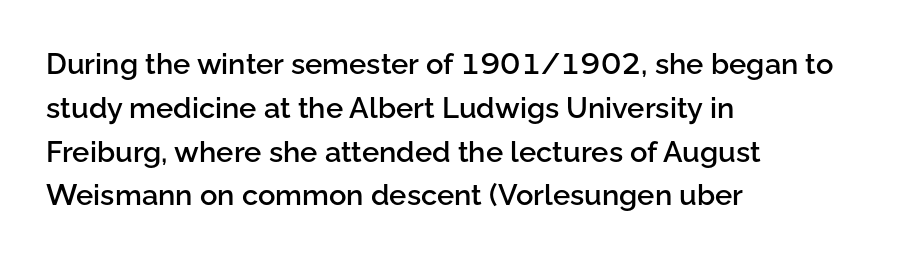
This sample has the flowing, uneven cadence of proportional lettering. Each word holds together tightly as a unit, with standard inter-letter gaps. Underlining? Definitely not there. This is roman type, the default non-slanted kind. Serif or sans? Sans — the stroke terminals are bare.
